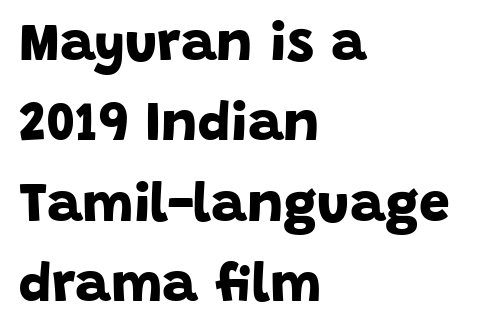
The image shows 55 px bold sans-serif type; set left-aligned, normal line spacing (1.46x), normal letter spacing, not underlined; low stroke contrast and a large x-height.
